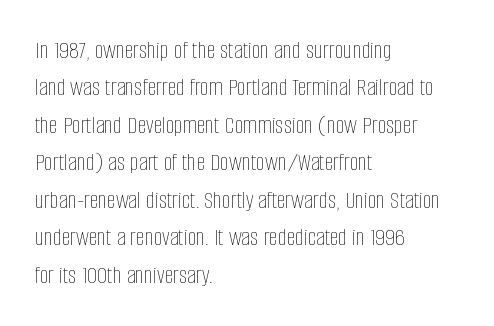
The image shows 25 px text type, upright; set left-aligned, normal line spacing (1.5x), normal letter spacing, not underlined.
